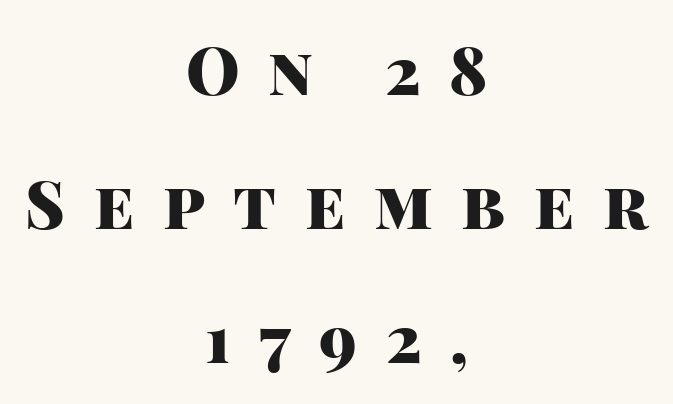
{"serif": "no", "italic": "no", "bold": "yes", "weight": "heavy", "width": "normal", "stroke_contrast": "high", "x_height": "large", "monospaced": "no", "underline": "no", "align": "center", "line_spacing": "loose", "line_spacing_ratio": 2.06, "letter_spacing": "wide", "letter_spacing_em": 0.44, "glyph_px": 65}
